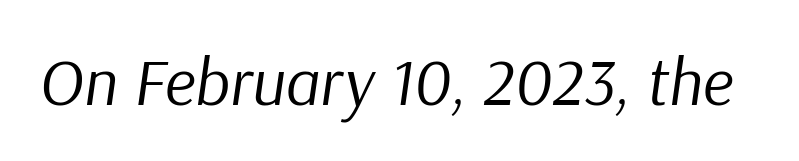
The image shows 67 px regular-weight type, italic (leaning right); set normal letter spacing, not underlined; low stroke contrast and a medium x-height.
